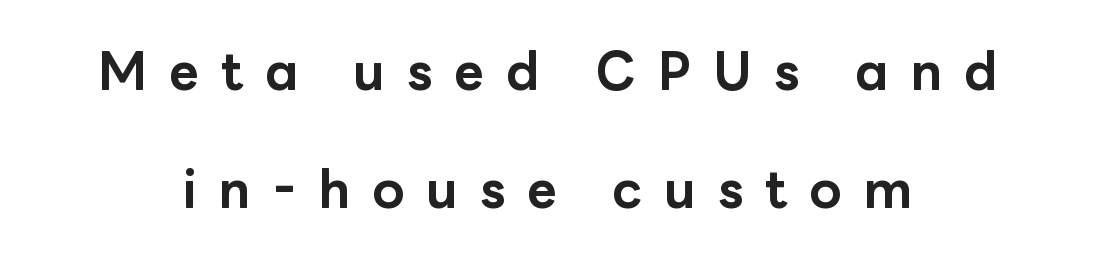
The image shows 52 px bold sans-serif type, upright; set centered, loose line spacing (2.26x), unusually wide letter spacing (+0.42 em), not underlined; low stroke contrast and a medium x-height.
